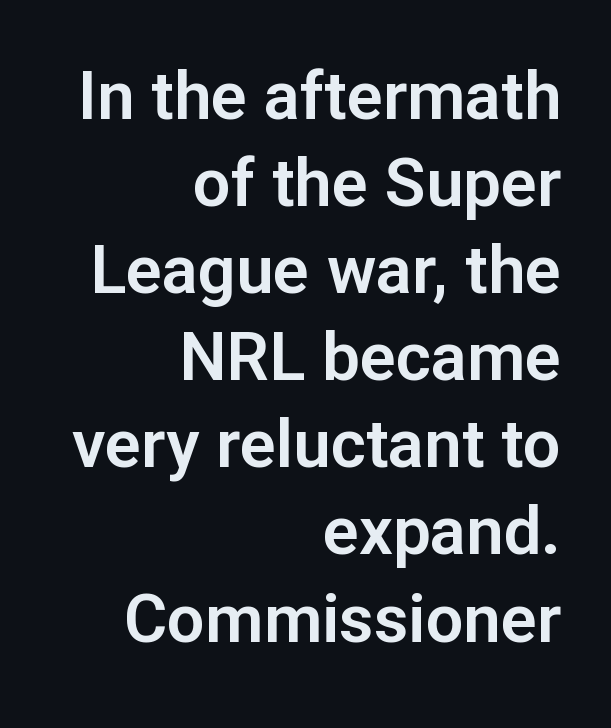
{"serif": "no", "italic": "no", "width": "normal", "stroke_contrast": "low", "x_height": "medium", "monospaced": "no", "underline": "no", "align": "right", "line_spacing": "normal", "line_spacing_ratio": 1.3, "letter_spacing": "normal", "letter_spacing_em": 0.0, "glyph_px": 67}
